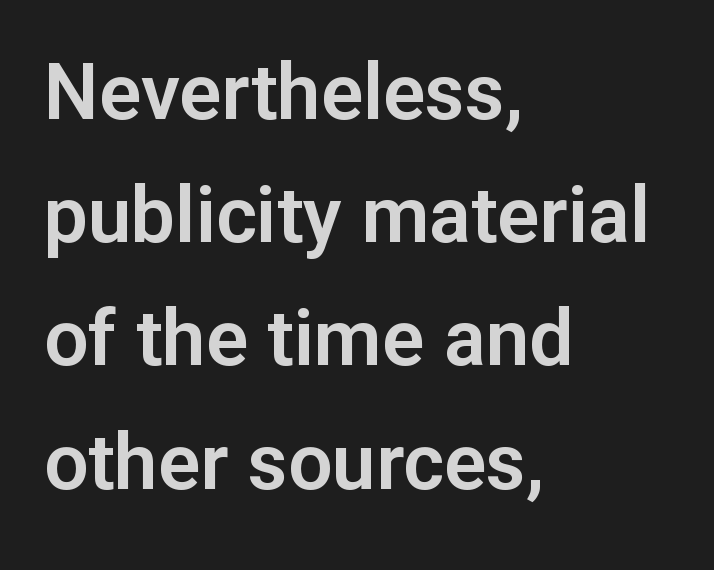
The image shows 78 px sans-serif type, upright; set left-aligned, normal line spacing (1.58x), normal letter spacing, not underlined; low stroke contrast and a medium x-height.
